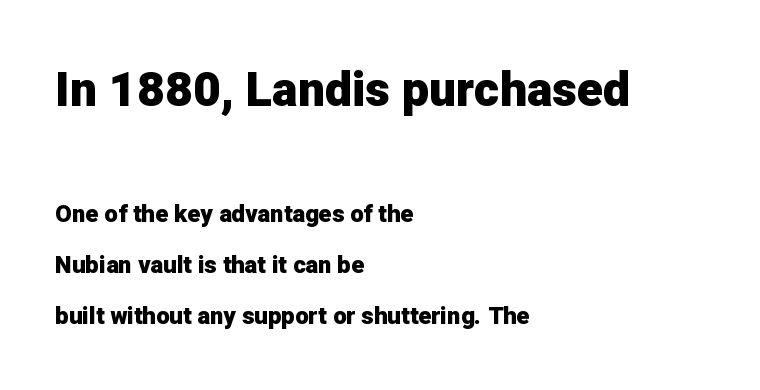
A dark, heavy texture on the line: the type is bold. Unmarked baselines from the first word to the last. This sample trades compactness for vertical openness between lines. Style check: upright. Is this a fixed-width face? No — the glyphs have proportional, varying widths. Type style note: lacks serifs.
